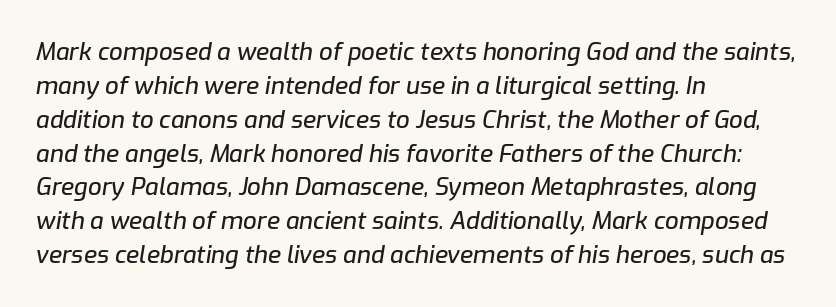
Descenders hang freely into open space. The letters sit at their default tracking, neither squeezed nor spread. The glyphs look as if they've been sheared to an angle. Notice how the passage keeps a crisp vertical edge on the left only. The rendering uses a moderate line-height, typical for paragraphs.
